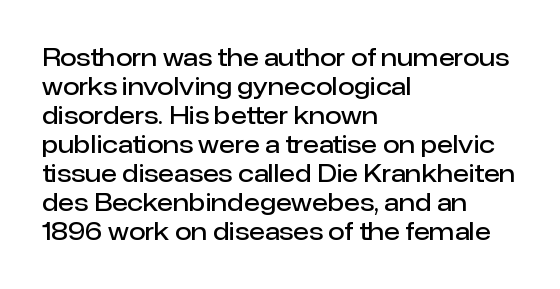
{"italic": "no", "bold": "semi", "underline": "no", "align": "left", "line_spacing_ratio": 1.21, "letter_spacing": "normal", "letter_spacing_em": 0.0, "glyph_px": 24}
